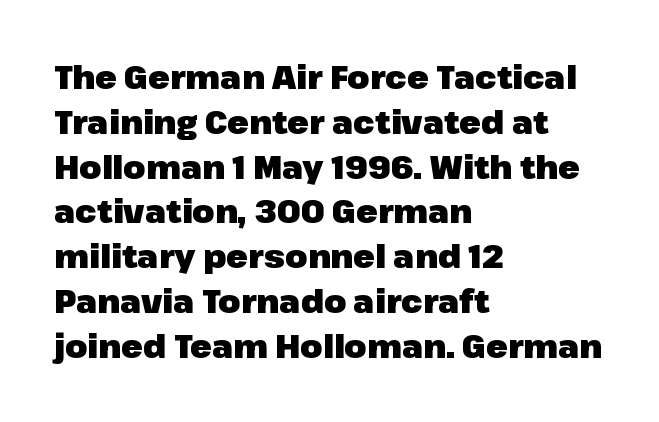
Q: Is the text bold? A: Yes.
Q: Is the text italic (slanted)? A: No, it is upright.
Q: Is the typeface a serif or a sans-serif typeface? A: Sans-serif.
Q: Is the text underlined? A: No.
Q: How is the paragraph aligned? A: Left-aligned.
Q: Is the spacing between letters normal or unusually wide? A: Normal.
Q: Is the spacing between lines tight, normal or loose? A: Normal.
Q: Width (condensed, normal, or wide)? A: Normal.
Q: Stroke contrast? A: Low.
Q: x-height? A: Medium.
Q: Monospaced? A: No.
